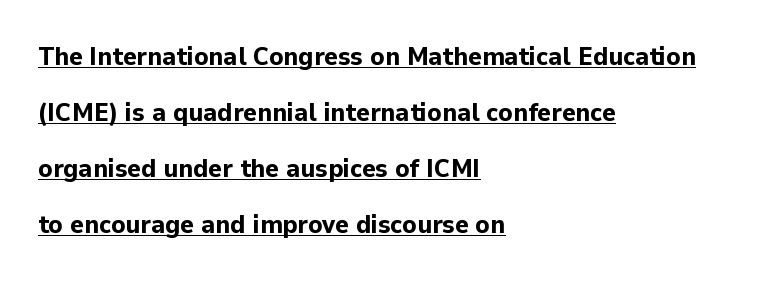
Q: Is the text bold? A: Yes.
Q: Is the text italic (slanted)? A: No, it is upright.
Q: Is the text underlined? A: Yes.
Q: How is the paragraph aligned? A: Left-aligned.
Q: Is the spacing between letters normal or unusually wide? A: Normal.
Q: Is the spacing between lines tight, normal or loose? A: Loose.
